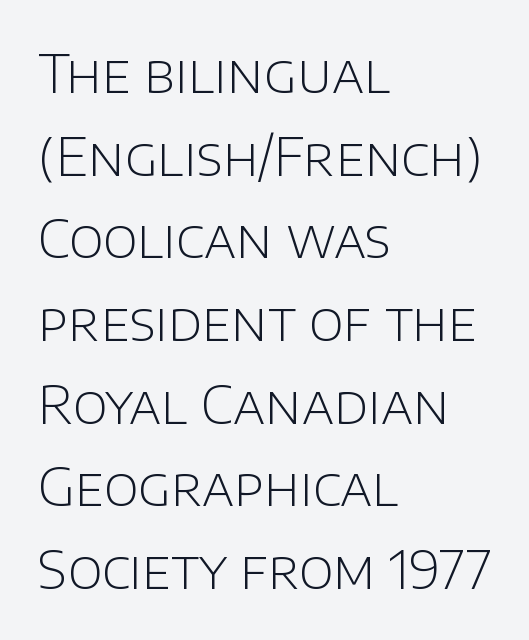
Q: Is the text bold? A: No.
Q: Is the text italic (slanted)? A: No, it is upright.
Q: Is the typeface a serif or a sans-serif typeface? A: Sans-serif.
Q: Is the text underlined? A: No.
Q: How is the paragraph aligned? A: Left-aligned.
Q: Is the spacing between letters normal or unusually wide? A: Normal.
Q: Is the spacing between lines tight, normal or loose? A: Normal.
Q: Width (condensed, normal, or wide)? A: Normal.
Q: Stroke contrast? A: Low.
Q: x-height? A: Large.
Q: Monospaced? A: No.
